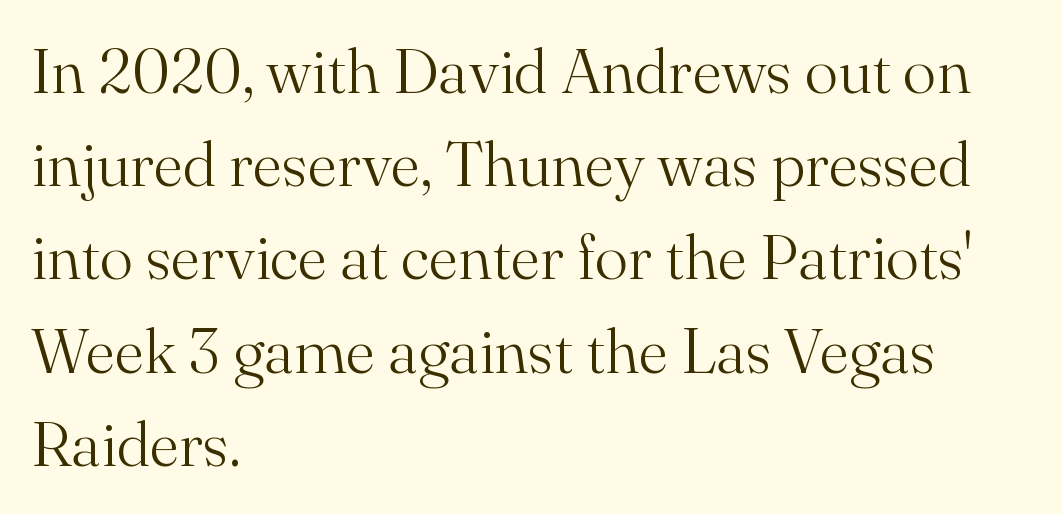
Q: Is the text bold? A: No.
Q: Is the text italic (slanted)? A: No, it is upright.
Q: Is the typeface a serif or a sans-serif typeface? A: Serif.
Q: Is the text underlined? A: No.
Q: How is the paragraph aligned? A: Left-aligned.
Q: Is the spacing between letters normal or unusually wide? A: Normal.
Q: Is the spacing between lines tight, normal or loose? A: Normal.
Q: Width (condensed, normal, or wide)? A: Normal.
Q: Stroke contrast? A: Medium.
Q: x-height? A: Small.
Q: Monospaced? A: No.
